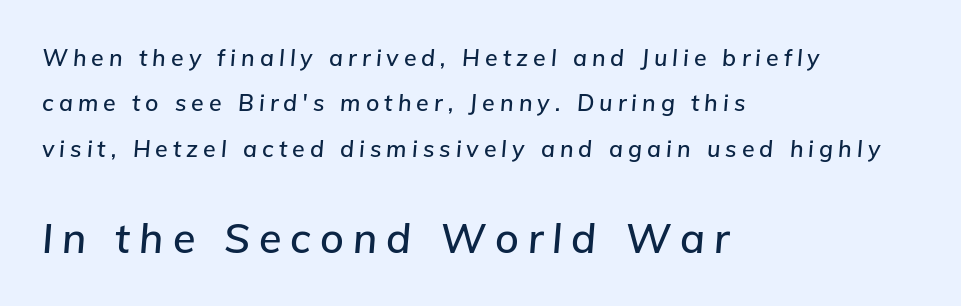
{"italic": "yes", "lean": "right", "slant_degrees": 5, "width": "normal", "stroke_contrast": "low", "x_height": "medium", "monospaced": "no", "underline": "no", "align": "left", "line_spacing": "loose", "line_spacing_ratio": 1.97, "letter_spacing": "wide", "letter_spacing_em": 0.22, "larger_block": "second", "size_ratio": 1.78, "glyph_px": 41}
